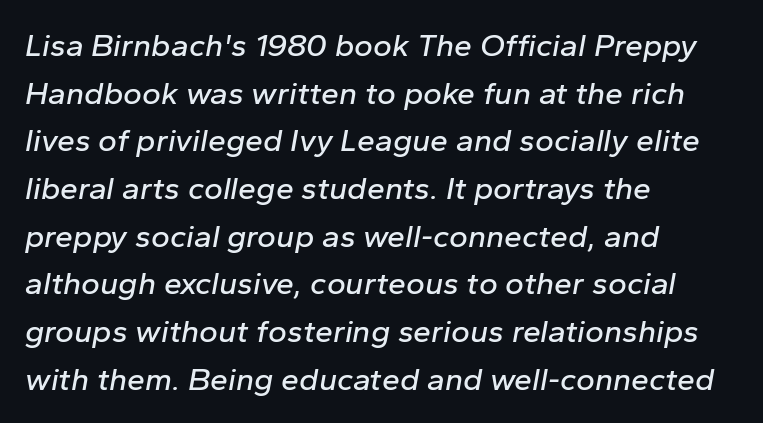
{"italic": "yes", "lean": "right", "slant_degrees": 10, "width": "normal", "stroke_contrast": "low", "x_height": "medium", "monospaced": "no", "underline": "no", "align": "left", "line_spacing": "normal", "line_spacing_ratio": 1.49, "letter_spacing": "normal", "letter_spacing_em": 0.0, "glyph_px": 32}
